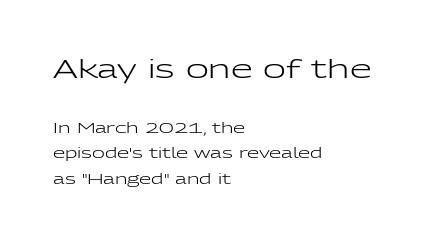
{"italic": "no", "bold": "no", "underline": "no", "align": "left", "line_spacing_ratio": 1.83, "letter_spacing": "normal", "letter_spacing_em": 0.0, "larger_block": "first", "size_ratio": 1.79, "glyph_px": 25}
